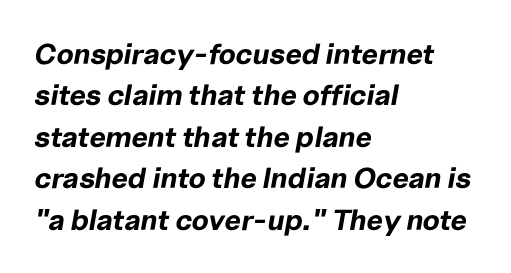
Teacher's note: observe the even left margin — that is flush-left alignment. You could call the tracking neutral — neither tight nor loose. Leading matches the norm, producing a regular column. No word sits above an underline. You could not count columns in this text — the font is proportionally spaced. Is the type slanted? Yes — the strokes lean at a clear angle.
